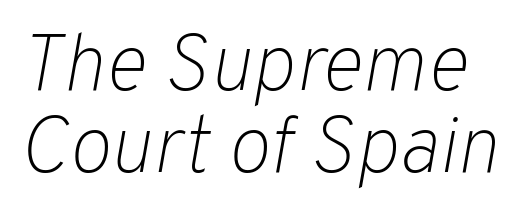
{"italic": "yes", "lean": "right", "slant_degrees": 10, "bold": "no", "weight": "light", "width": "normal", "stroke_contrast": "low", "x_height": "medium", "monospaced": "no", "underline": "no", "line_spacing": "tight", "line_spacing_ratio": 1.02, "letter_spacing": "normal", "letter_spacing_em": 0.0, "glyph_px": 80}
